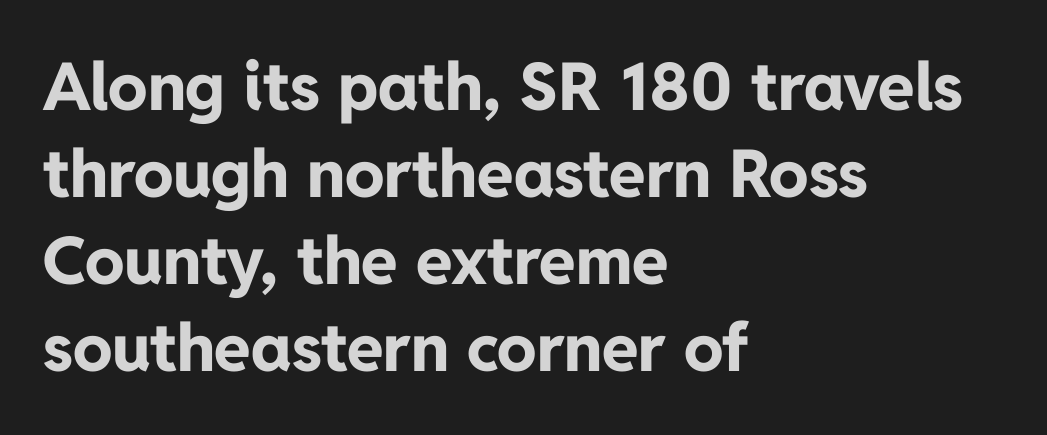
Honestly, the letter spacing is just normal — you wouldn't notice it. The lettering stays uniformly vertical, giving the passage a roman look. This block has exactly the height ordinary leading produces. The strokes are fattened all the way to bold. Unlike a traditional serif, this face leaves its strokes unadorned.
